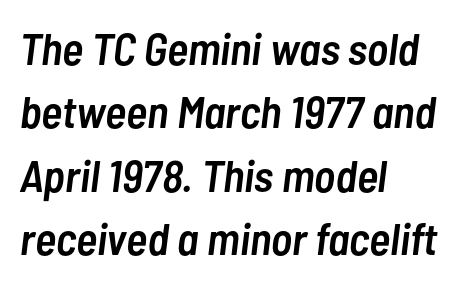
The image shows 45 px semibold, condensed type, italic (leaning right); set left-aligned, normal line spacing (1.41x), normal letter spacing, not underlined; low stroke contrast and a medium x-height.
